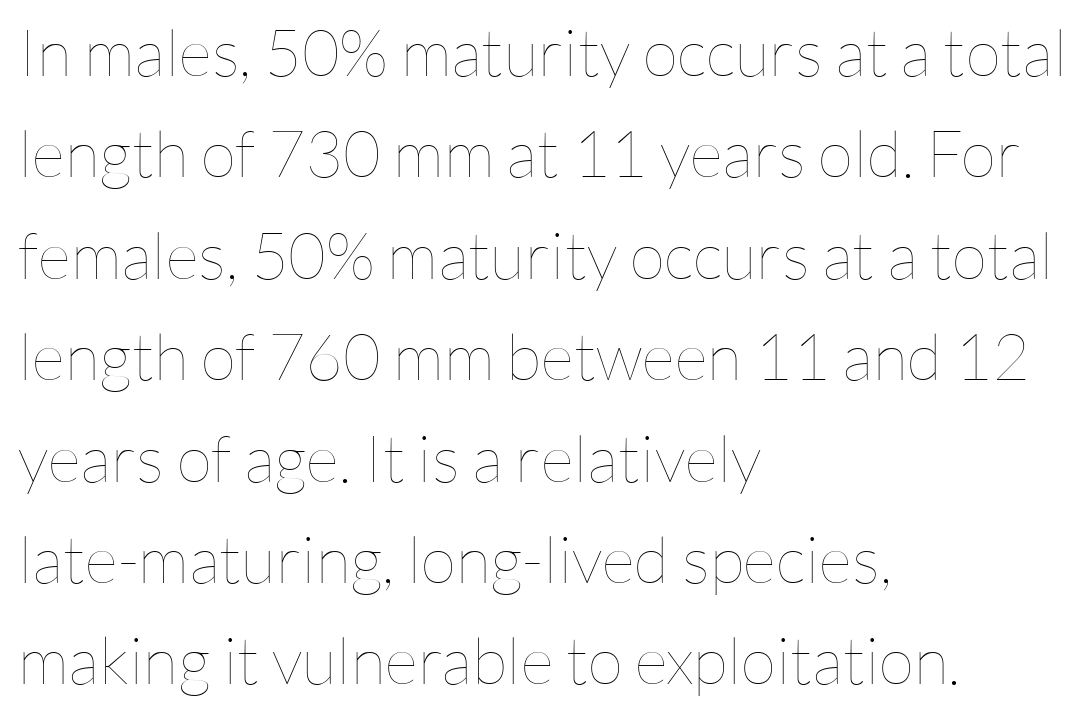
Q: Is the text bold? A: No.
Q: Is the text italic (slanted)? A: No, it is upright.
Q: Is the text underlined? A: No.
Q: How is the paragraph aligned? A: Left-aligned.
Q: Is the spacing between letters normal or unusually wide? A: Normal.
Q: Is the spacing between lines tight, normal or loose? A: Normal.
Q: Width (condensed, normal, or wide)? A: Normal.
Q: Stroke contrast? A: Low.
Q: x-height? A: Medium.
Q: Monospaced? A: No.
